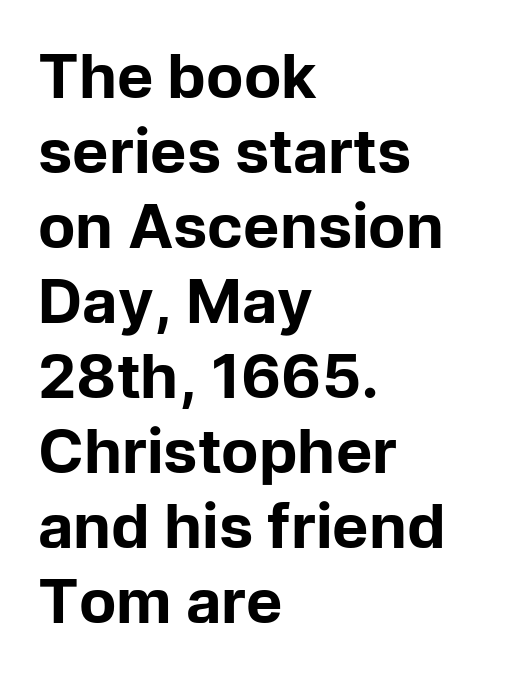
{"serif": "no", "italic": "no", "bold": "yes", "weight": "bold", "width": "normal", "stroke_contrast": "low", "x_height": "medium", "monospaced": "no", "underline": "no", "align": "left", "line_spacing_ratio": 1.23, "letter_spacing": "normal", "letter_spacing_em": 0.0, "glyph_px": 61}
